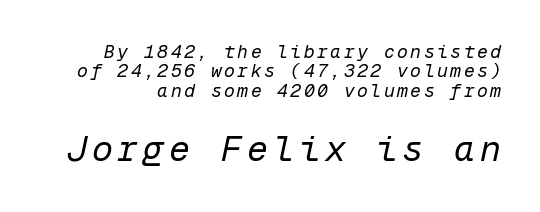
Quick note: interline space is minimal. Italic: yes, the glyphs are oblique. This rendering features lettering with no underline. Caption: upper text group reduced, lower text group enlarged. No chunkiness to these letters — they're not bold. Think of a typewriter: that constant character pitch is what you see here.
